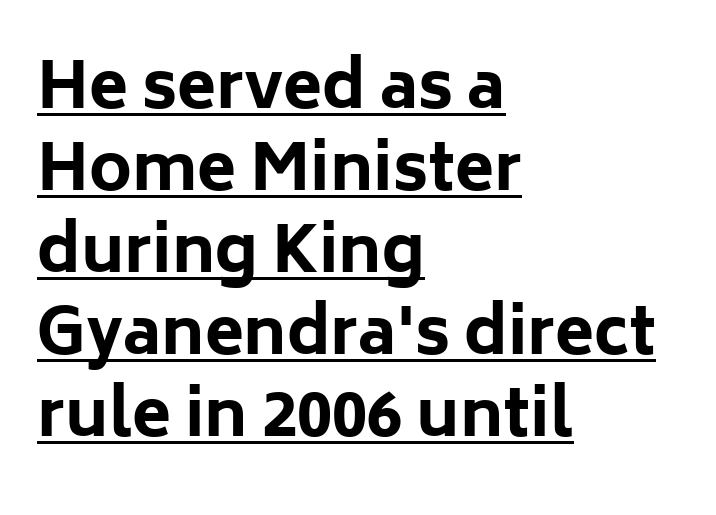
{"serif": "no", "italic": "no", "bold": "yes", "weight": "bold", "width": "normal", "stroke_contrast": "low", "x_height": "medium", "monospaced": "no", "underline": "yes", "align": "left", "line_spacing": "normal", "line_spacing_ratio": 1.28, "letter_spacing": "normal", "letter_spacing_em": 0.0, "glyph_px": 64}
